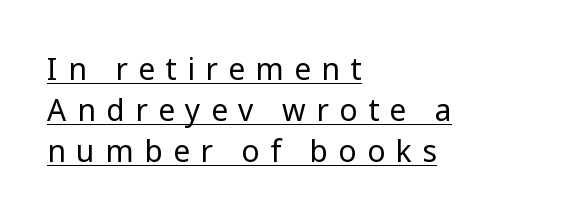
Q: Is the text bold? A: No.
Q: Is the text italic (slanted)? A: No, it is upright.
Q: Is the typeface a serif or a sans-serif typeface? A: Sans-serif.
Q: Is the text underlined? A: Yes.
Q: How is the paragraph aligned? A: Left-aligned.
Q: Is the spacing between letters normal or unusually wide? A: Unusually wide.
Q: Is the spacing between lines tight, normal or loose? A: Normal.
Q: Width (condensed, normal, or wide)? A: Normal.
Q: Stroke contrast? A: Low.
Q: x-height? A: Medium.
Q: Monospaced? A: No.
